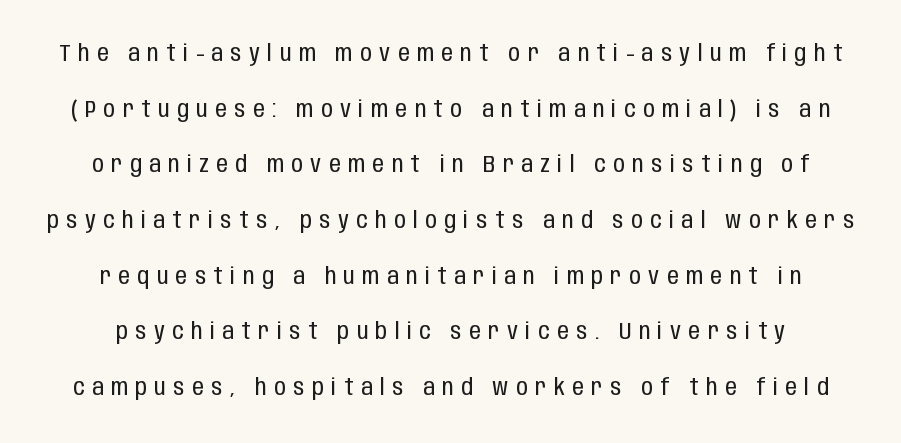
The image shows 23 px text type, upright; set loose line spacing (2.42x), unusually wide letter spacing (+0.33 em), not underlined.
